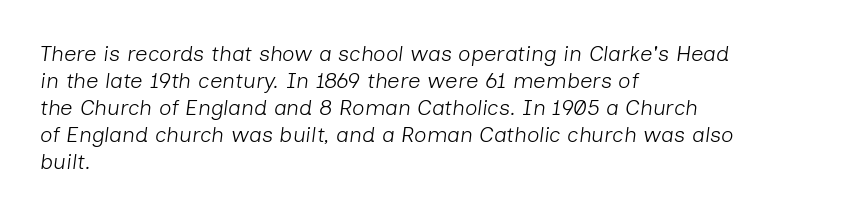
The image shows 22 px text type, italic (leaning right); set left-aligned, line spacing 1.23x, normal letter spacing, not underlined.
